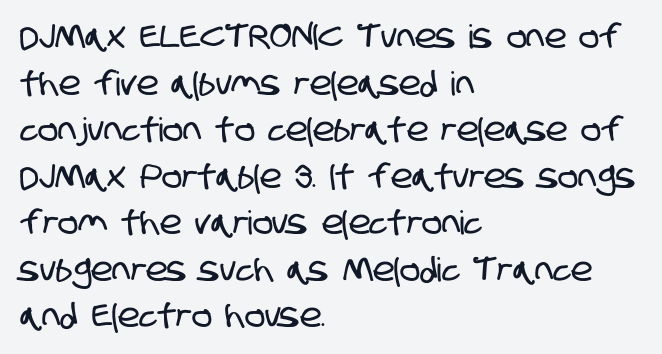
Q: Is the typeface a serif or a sans-serif typeface? A: Sans-serif.
Q: Is the text underlined? A: No.
Q: How is the paragraph aligned? A: Left-aligned.
Q: Is the spacing between letters normal or unusually wide? A: Normal.
Q: Is the spacing between lines tight, normal or loose? A: Normal.
Q: Width (condensed, normal, or wide)? A: Condensed.
Q: Stroke contrast? A: Low.
Q: x-height? A: Large.
Q: Monospaced? A: No.
